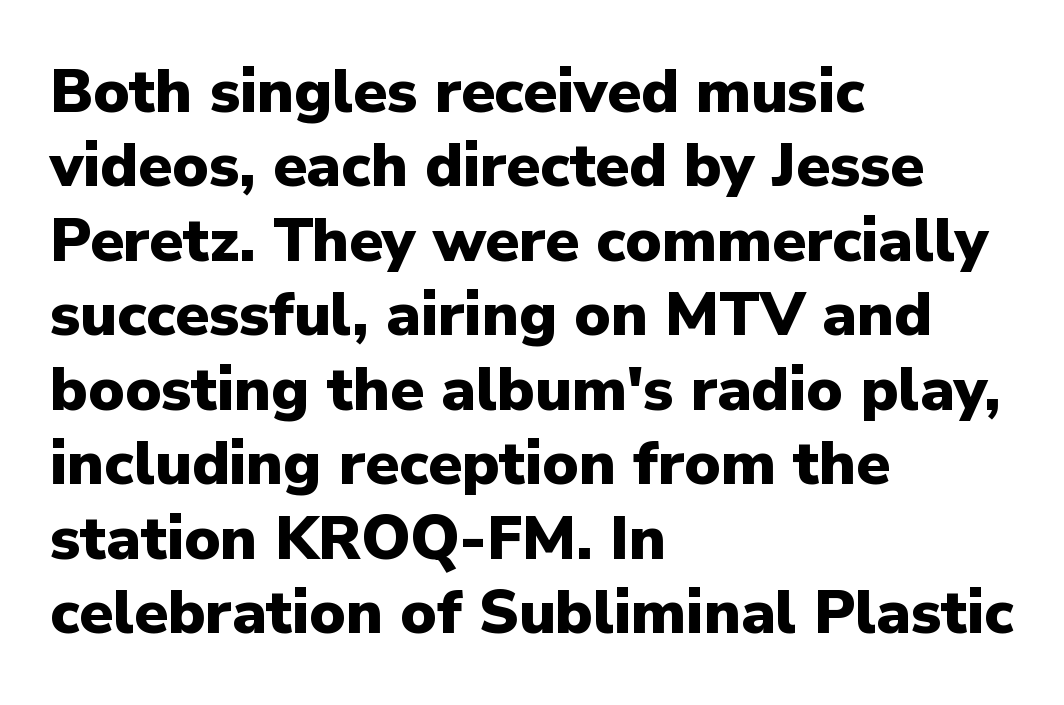
The image shows 61 px heavy sans-serif type, upright; set left-aligned, line spacing 1.22x, normal letter spacing, not underlined; low stroke contrast and a medium x-height.
